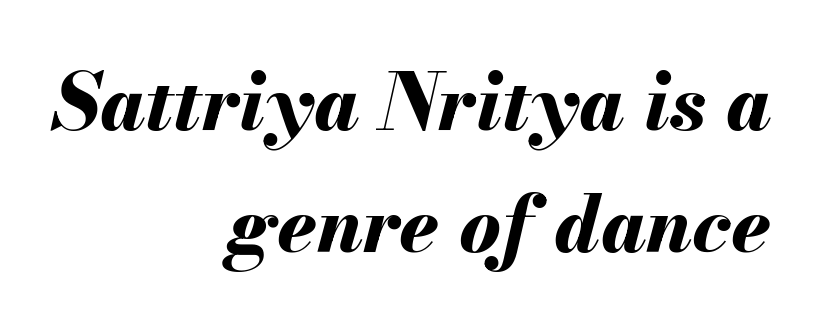
The image shows 78 px bold type, italic (leaning right); set right-aligned, normal line spacing (1.57x), normal letter spacing, not underlined; medium stroke contrast and a small x-height.
